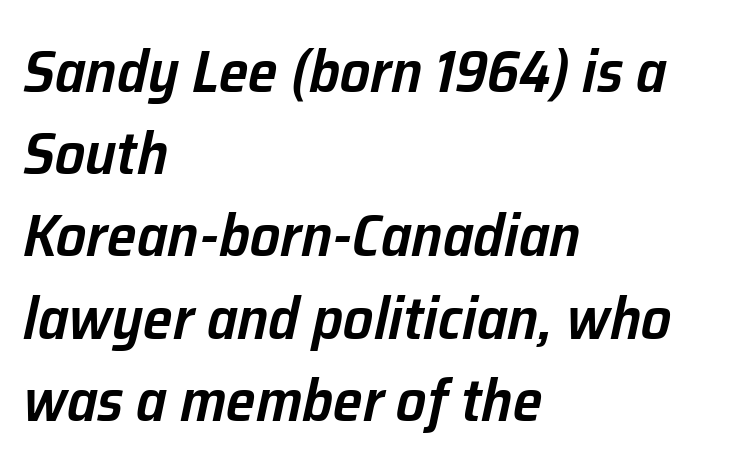
The image shows 60 px semibold type, italic (leaning right); set left-aligned, normal line spacing (1.37x), normal letter spacing, not underlined; low stroke contrast and a medium x-height.
